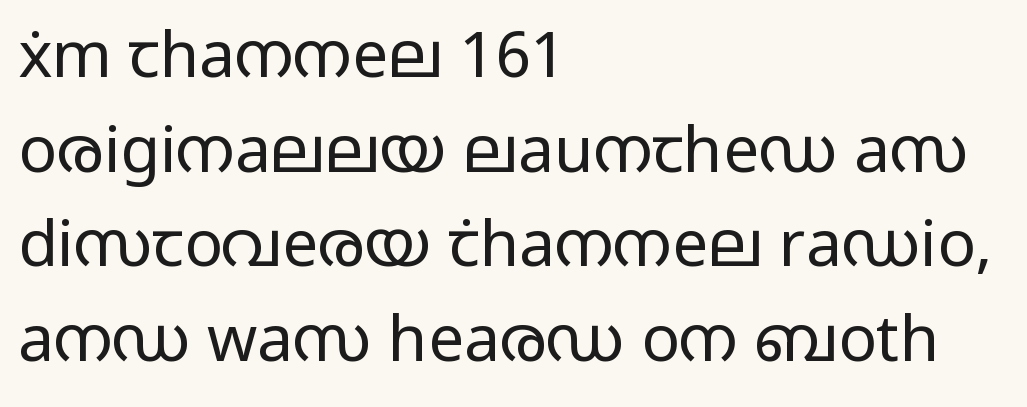
{"serif": "no", "italic": "no", "bold": "no", "weight": "regular", "width": "wide", "stroke_contrast": "low", "x_height": "medium", "monospaced": "no", "underline": "no", "align": "left", "line_spacing": "normal", "line_spacing_ratio": 1.48, "letter_spacing": "normal", "letter_spacing_em": 0.0, "glyph_px": 64}
